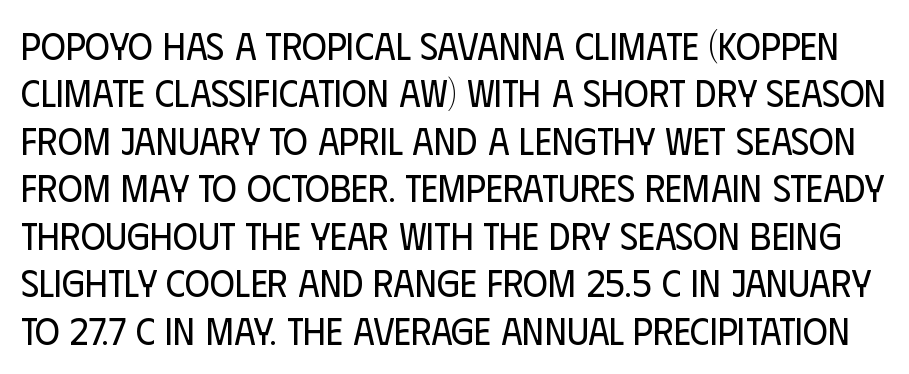
Q: Is the text bold? A: No.
Q: Is the text italic (slanted)? A: No, it is upright.
Q: Is the typeface a serif or a sans-serif typeface? A: Sans-serif.
Q: Is the text underlined? A: No.
Q: Is the spacing between letters normal or unusually wide? A: Normal.
Q: Is the spacing between lines tight, normal or loose? A: Normal.
Q: Width (condensed, normal, or wide)? A: Condensed.
Q: Stroke contrast? A: Low.
Q: x-height? A: Large.
Q: Monospaced? A: No.
